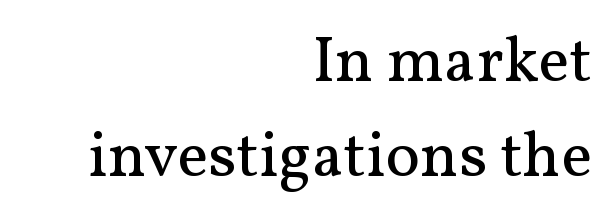
Q: Is the text bold? A: No.
Q: Is the text italic (slanted)? A: No, it is upright.
Q: Is the typeface a serif or a sans-serif typeface? A: Serif.
Q: Is the text underlined? A: No.
Q: How is the paragraph aligned? A: Right-aligned.
Q: Is the spacing between letters normal or unusually wide? A: Normal.
Q: Is the spacing between lines tight, normal or loose? A: Normal.
Q: Width (condensed, normal, or wide)? A: Normal.
Q: Stroke contrast? A: Medium.
Q: x-height? A: Medium.
Q: Monospaced? A: No.
